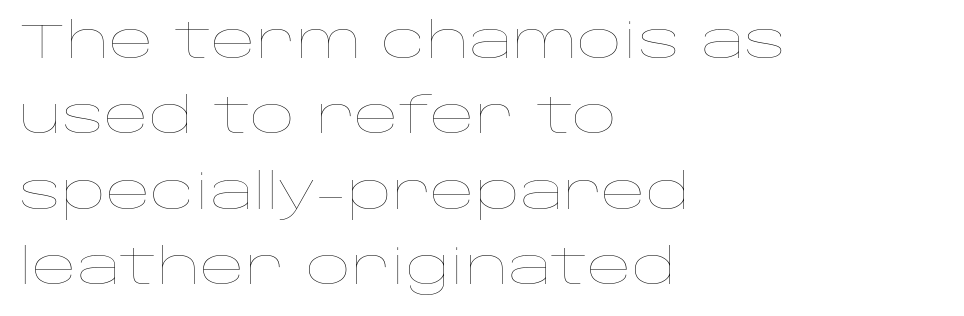
The face used here is proportionally spaced, like ordinary book or web type. Horizontally, the lines are justified to the leading edge only. A bare baseline throughout the passage. Short note: letters normally spaced. Italic: no, the glyphs are upright roman. Is this a heavy cut? Hardly; it is regular or lighter.
